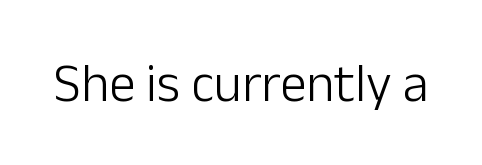
{"serif": "no", "italic": "no", "bold": "no", "weight": "light", "width": "normal", "stroke_contrast": "low", "x_height": "medium", "monospaced": "no", "underline": "no", "letter_spacing": "normal", "letter_spacing_em": 0.0, "glyph_px": 53}
